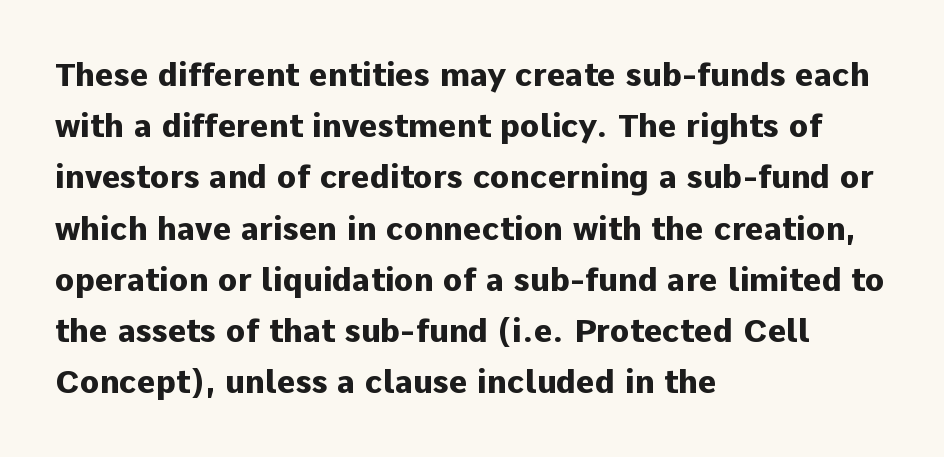
{"serif": "no", "italic": "no", "bold": "yes", "weight": "heavy", "width": "normal", "stroke_contrast": "low", "x_height": "medium", "monospaced": "no", "underline": "no", "align": "left", "line_spacing": "normal", "line_spacing_ratio": 1.6, "letter_spacing": "normal", "letter_spacing_em": 0.0, "glyph_px": 32}
